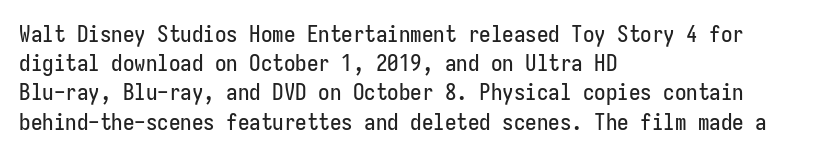
The image shows 23 px text type, upright; set left-aligned, normal line spacing (1.27x), normal letter spacing, not underlined.
